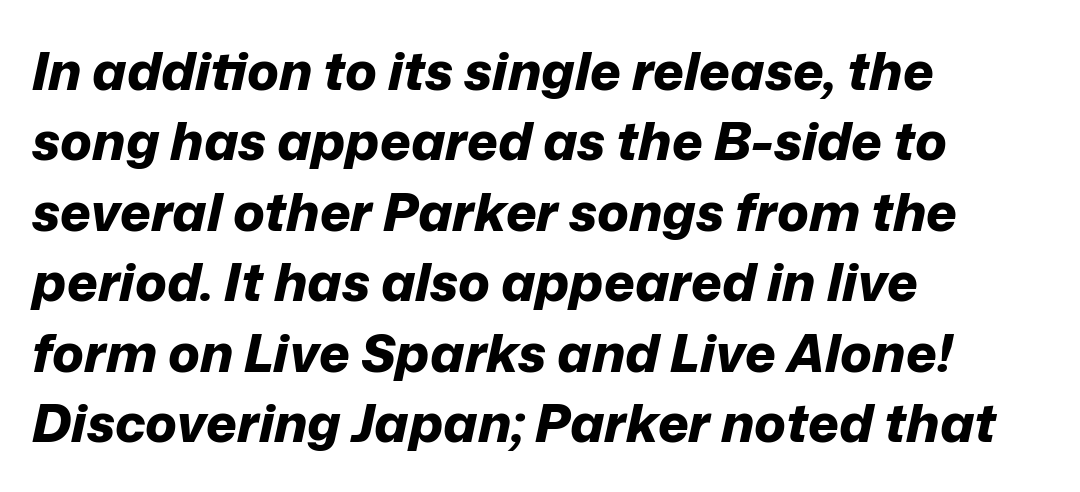
The image shows 53 px bold type, italic (leaning right); set left-aligned, normal line spacing (1.33x), normal letter spacing, not underlined; low stroke contrast and a medium x-height.
